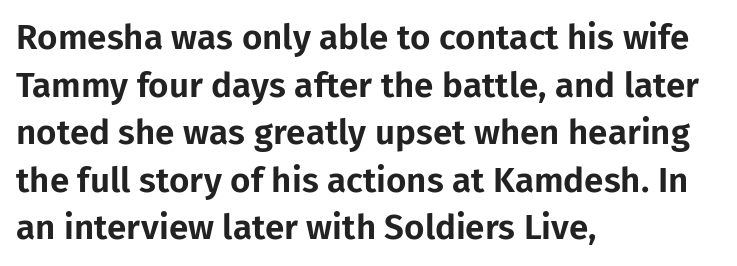
Q: Is the text italic (slanted)? A: No, it is upright.
Q: Is the typeface a serif or a sans-serif typeface? A: Sans-serif.
Q: Is the text underlined? A: No.
Q: How is the paragraph aligned? A: Left-aligned.
Q: Is the spacing between letters normal or unusually wide? A: Normal.
Q: Is the spacing between lines tight, normal or loose? A: Normal.
Q: Width (condensed, normal, or wide)? A: Normal.
Q: Stroke contrast? A: Low.
Q: x-height? A: Medium.
Q: Monospaced? A: No.
